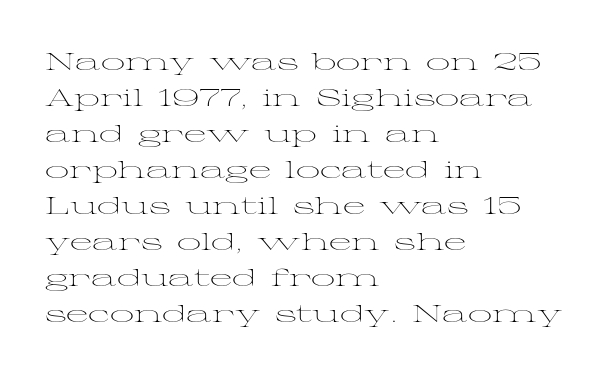
The image shows 24 px text type, upright; set left-aligned, normal line spacing (1.5x), normal letter spacing, not underlined.
